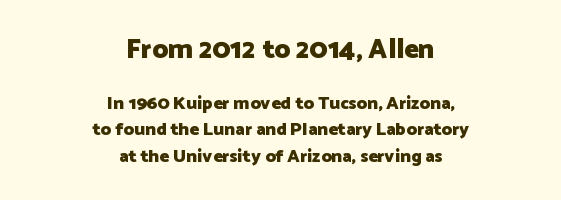
Q: Is the text bold? A: Yes.
Q: Is the text italic (slanted)? A: No, it is upright.
Q: Is the text underlined? A: No.
Q: How is the paragraph aligned? A: Centered.
Q: Is the spacing between letters normal or unusually wide? A: Normal.
Q: Is the spacing between lines tight, normal or loose? A: Normal.
Q: Which block of text is set in a larger size, the first (top) or the second (bottom)? A: The first (top) one.
